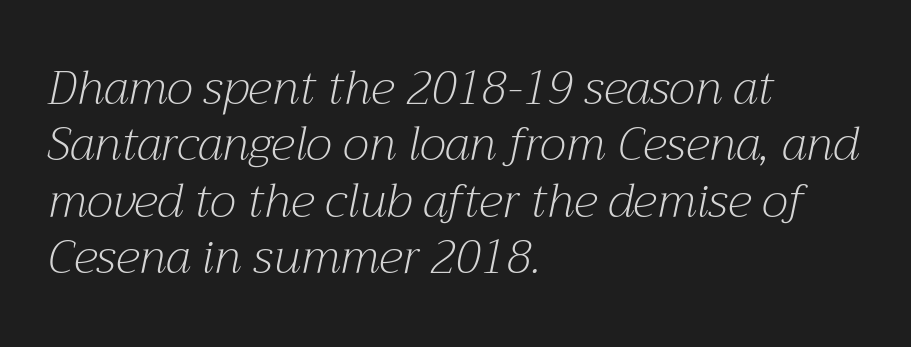
{"serif": "yes", "italic": "yes", "lean": "right", "slant_degrees": 12, "bold": "no", "weight": "light", "width": "normal", "stroke_contrast": "medium", "x_height": "medium", "monospaced": "no", "underline": "no", "align": "left", "line_spacing_ratio": 1.2, "letter_spacing": "normal", "letter_spacing_em": 0.0, "glyph_px": 47}
